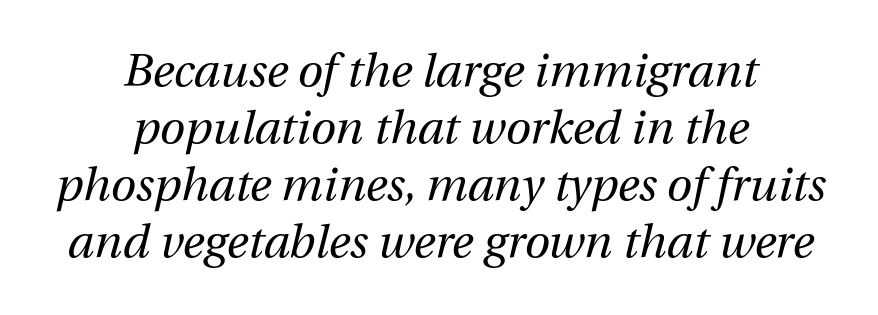
Bare-footed words on every line. If you folded the block vertically in half, each line would mirror itself in length. These glyphs show unthickened strokes, regular width or finer. Look at the tracking — it's just the regular setting, nothing added. The letters are slanted; this is an italic face. Varying glyph widths throughout — classic text-font behaviour.
